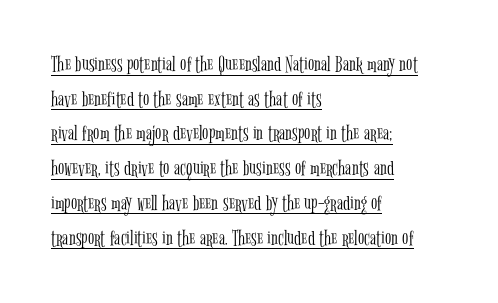
Q: Is the text bold? A: No.
Q: Is the text italic (slanted)? A: No, it is upright.
Q: Is the text underlined? A: Yes.
Q: How is the paragraph aligned? A: Left-aligned.
Q: Is the spacing between letters normal or unusually wide? A: Normal.
Q: Is the spacing between lines tight, normal or loose? A: Normal.
